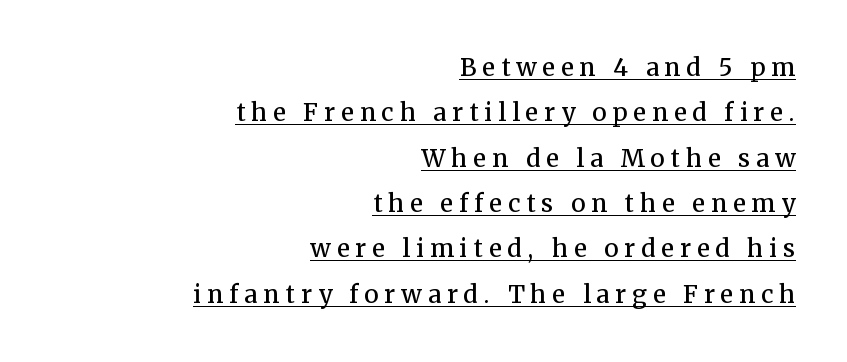
The image shows 24 px text type, upright; set right-aligned, line spacing 1.89x, unusually wide letter spacing (+0.25 em), underlined.
